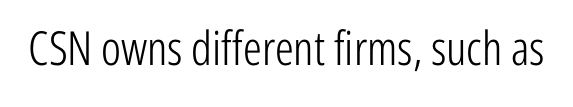
Weight class: somewhere from thin through regular. Italic: no, the glyphs are upright roman. Nobody touched the tracking dial on this one. Are there feet on the stems? There aren't — it's a sans. Letters rest on an invisible, unmarked baseline. You could not count columns in this text — the font is proportionally spaced.
